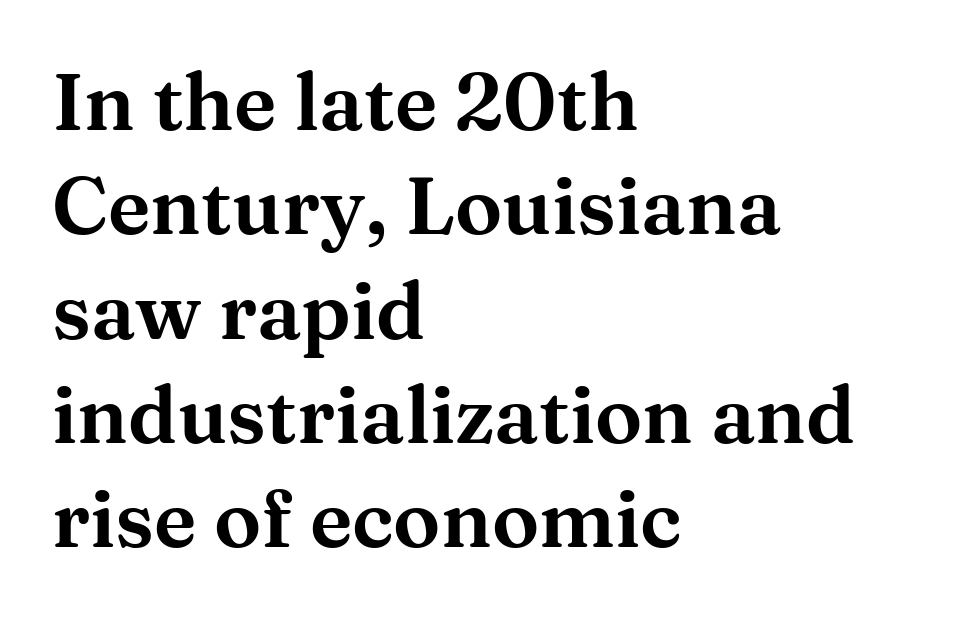
Regarding serifs, this sample has them. Horizontally, the lines are justified to the leading edge only. The rows are spaced the way most documents space them. Beneath every word, the page is bare.
